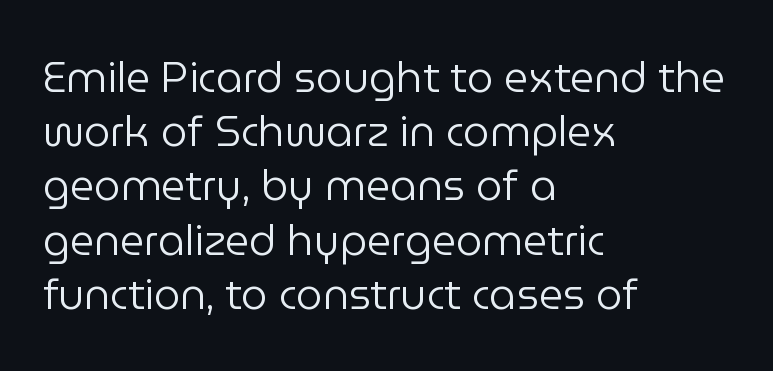
{"serif": "no", "italic": "no", "bold": "no", "weight": "regular", "width": "normal", "stroke_contrast": "low", "x_height": "medium", "monospaced": "no", "underline": "no", "align": "left", "line_spacing": "normal", "line_spacing_ratio": 1.29, "letter_spacing": "normal", "letter_spacing_em": 0.0, "glyph_px": 42}
